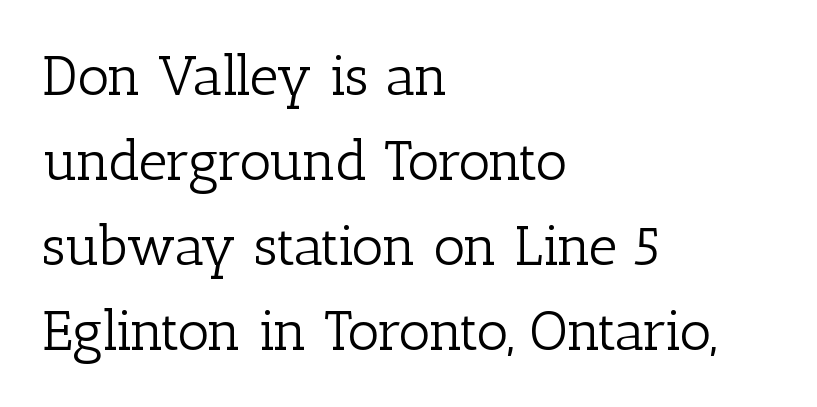
Here the designer chose a conventional face with non-uniform glyph widths. The gaps between neighbouring characters are ordinary and unremarkable. The lettering stays uniformly vertical, giving the passage a roman look. Words float on clear page, feet unadorned.
